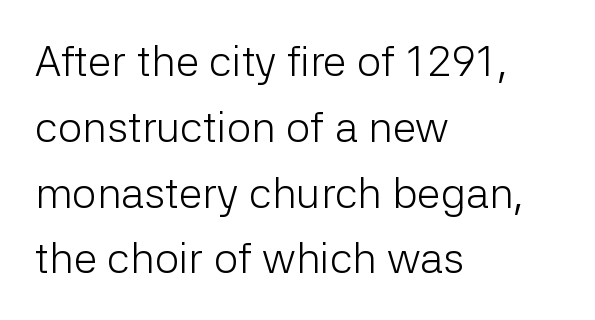
The image shows 43 px light sans-serif type, upright; set left-aligned, normal line spacing (1.53x), normal letter spacing, not underlined; low stroke contrast and a medium x-height.
